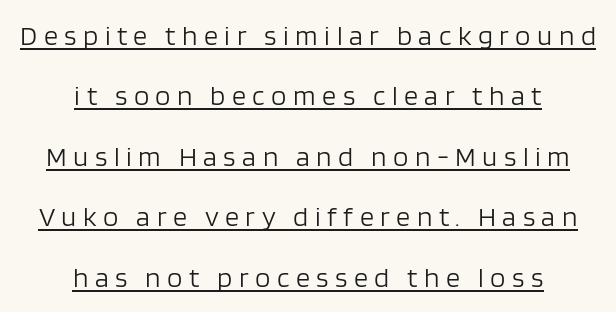
{"serif": "no", "italic": "no", "bold": "no", "weight": "light", "width": "normal", "stroke_contrast": "low", "x_height": "large", "monospaced": "no", "underline": "yes", "align": "center", "line_spacing": "loose", "line_spacing_ratio": 2.16, "letter_spacing": "wide", "letter_spacing_em": 0.23, "glyph_px": 28}
